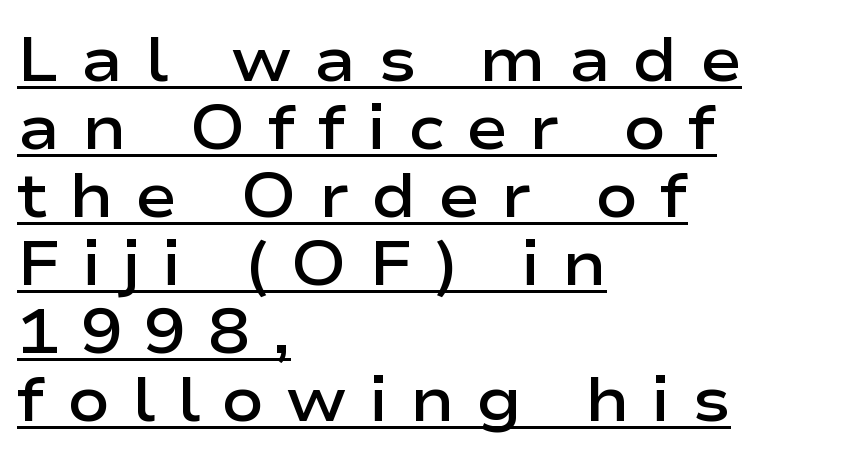
Summary of weight: moderately heavy, a semibold. This sample has the flowing, uneven cadence of proportional lettering. Short and long lines alike share a common starting point at left. Vertically, the passage feels compressed, each row crowding the next. Tall strokes in this sample are plumb rather than angled.
